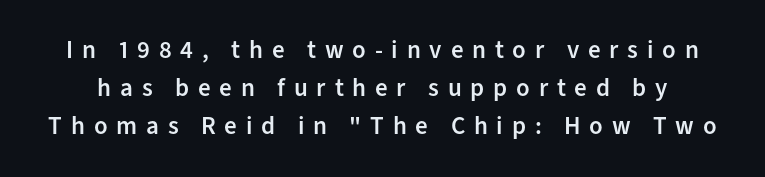
{"italic": "no", "bold": "semi", "underline": "no", "line_spacing": "normal", "line_spacing_ratio": 1.53, "letter_spacing": "wide", "letter_spacing_em": 0.35, "glyph_px": 25}
